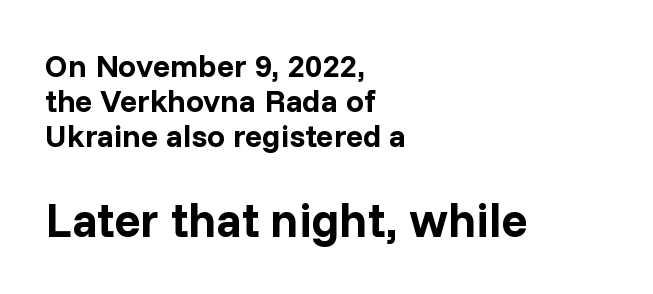
{"serif": "no", "italic": "no", "bold": "yes", "weight": "bold", "width": "normal", "stroke_contrast": "low", "x_height": "medium", "monospaced": "no", "underline": "no", "align": "left", "line_spacing": "tight", "line_spacing_ratio": 1.1, "letter_spacing": "normal", "letter_spacing_em": 0.0, "larger_block": "second", "size_ratio": 1.5, "glyph_px": 48}
